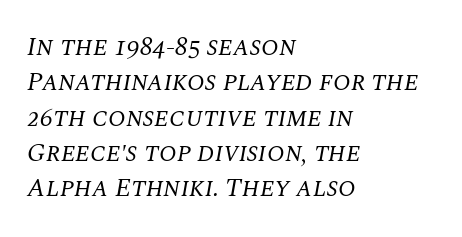
{"italic": "yes", "lean": "right", "slant_degrees": 10, "bold": "no", "underline": "no", "align": "left", "line_spacing": "normal", "line_spacing_ratio": 1.36, "letter_spacing": "normal", "letter_spacing_em": 0.0, "glyph_px": 26}
